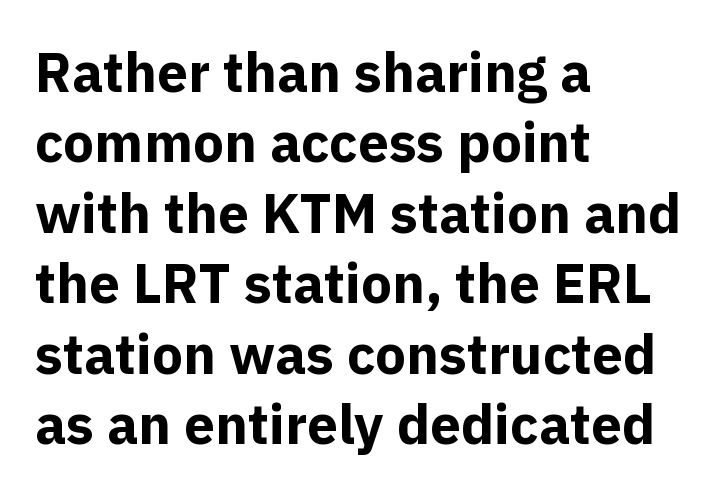
Q: Is the text bold? A: Yes.
Q: Is the text italic (slanted)? A: No, it is upright.
Q: Is the typeface a serif or a sans-serif typeface? A: Sans-serif.
Q: Is the text underlined? A: No.
Q: How is the paragraph aligned? A: Left-aligned.
Q: Is the spacing between letters normal or unusually wide? A: Normal.
Q: Is the spacing between lines tight, normal or loose? A: Normal.
Q: Width (condensed, normal, or wide)? A: Normal.
Q: x-height? A: Medium.
Q: Monospaced? A: No.
